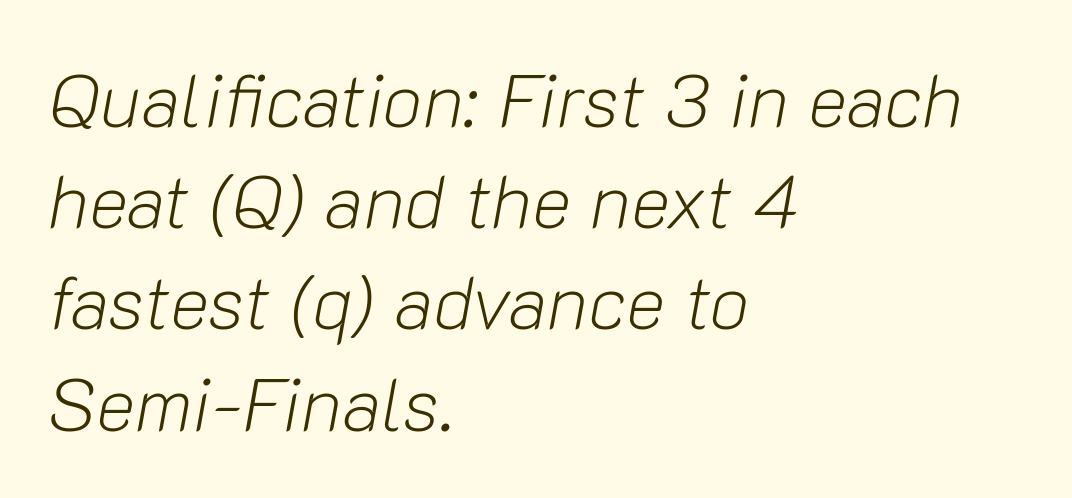
{"italic": "yes", "lean": "right", "slant_degrees": 10, "bold": "no", "weight": "light", "width": "normal", "stroke_contrast": "low", "x_height": "medium", "monospaced": "no", "underline": "no", "align": "left", "line_spacing": "normal", "line_spacing_ratio": 1.35, "letter_spacing": "normal", "letter_spacing_em": 0.0, "glyph_px": 75}
